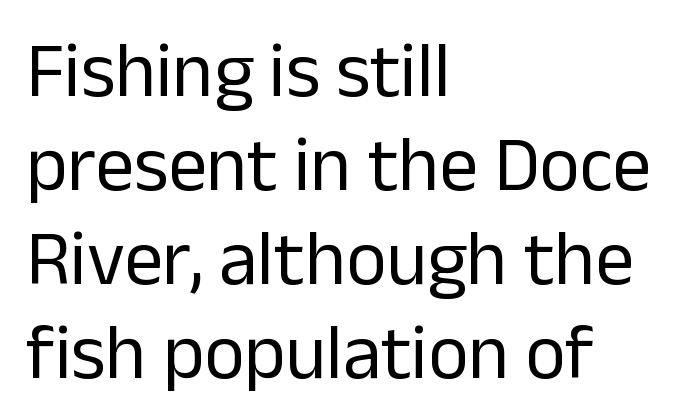
{"serif": "no", "italic": "no", "bold": "no", "weight": "regular", "width": "normal", "stroke_contrast": "low", "x_height": "medium", "monospaced": "no", "underline": "no", "align": "left", "line_spacing_ratio": 1.22, "letter_spacing": "normal", "letter_spacing_em": 0.0, "glyph_px": 77}
